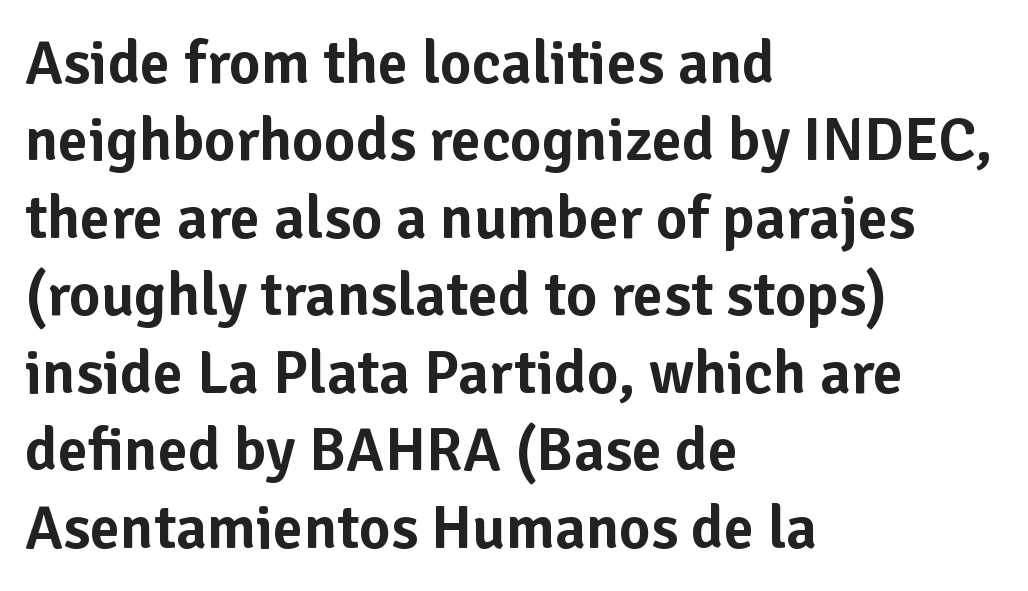
The image shows 61 px sans-serif type, upright; set left-aligned, normal line spacing (1.27x), normal letter spacing, not underlined; low stroke contrast and a medium x-height.
